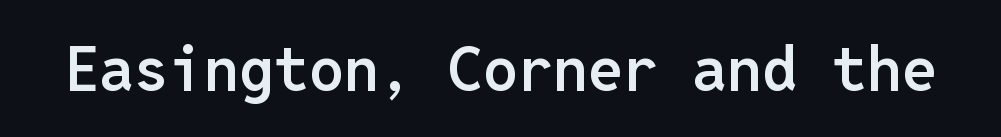
Q: Is the text bold? A: Semi-bold.
Q: Is the text italic (slanted)? A: No, it is upright.
Q: Is the typeface a serif or a sans-serif typeface? A: Sans-serif.
Q: Is the text underlined? A: No.
Q: Is the spacing between letters normal or unusually wide? A: Normal.
Q: Width (condensed, normal, or wide)? A: Normal.
Q: Stroke contrast? A: Low.
Q: x-height? A: Medium.
Q: Monospaced? A: Yes.
